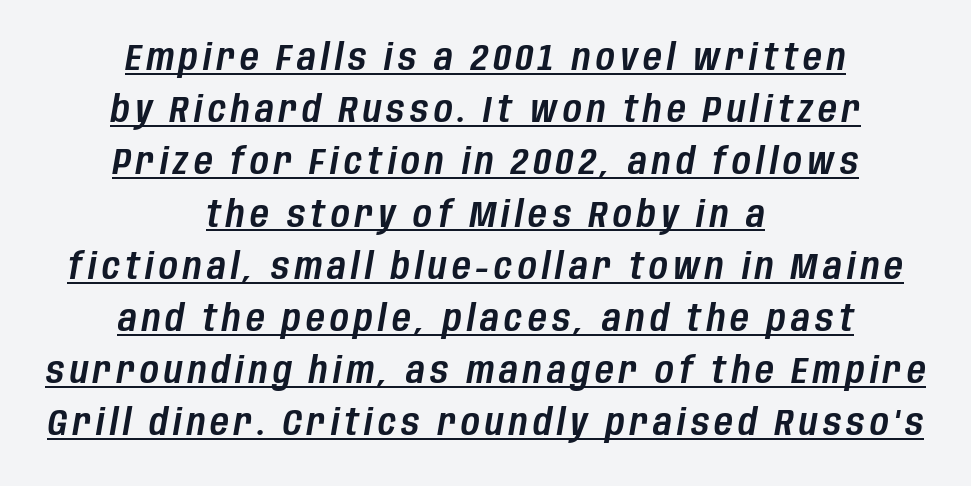
A continuous stroke trails under the words, as in a hyperlink. Looking at the ascenders, they clearly lean. A normal amount of white space separates one row of letters from the next. The letters advance in unequal steps, a hallmark of proportional type.
